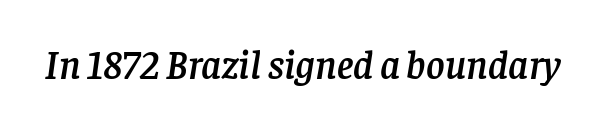
{"serif": "yes", "italic": "yes", "lean": "right", "slant_degrees": 8, "width": "normal", "stroke_contrast": "low", "x_height": "large", "monospaced": "no", "underline": "no", "letter_spacing": "normal", "letter_spacing_em": 0.0, "glyph_px": 40}
